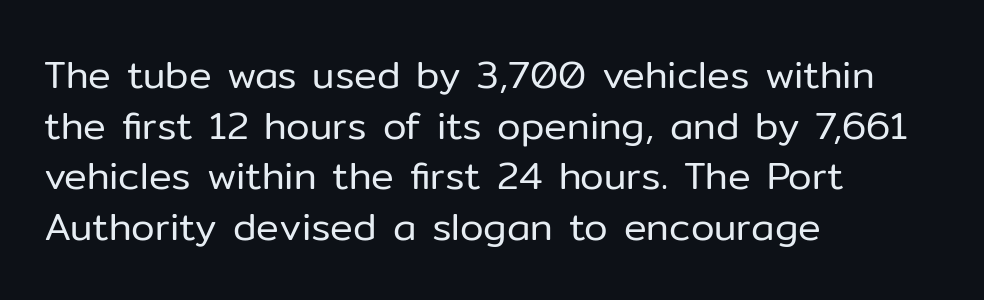
{"serif": "no", "italic": "no", "bold": "no", "weight": "regular", "width": "normal", "stroke_contrast": "low", "x_height": "medium", "monospaced": "no", "underline": "no", "align": "left", "line_spacing": "normal", "line_spacing_ratio": 1.33, "letter_spacing": "normal", "letter_spacing_em": 0.0, "glyph_px": 38}
